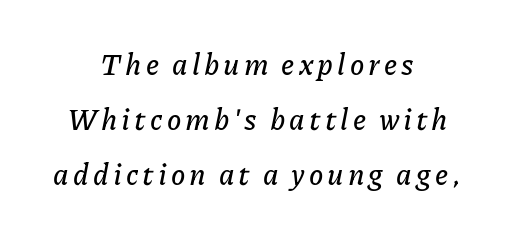
The image shows 29 px text type, italic (leaning right); set centered, line spacing 1.89x, not underlined; low stroke contrast and a medium x-height.
